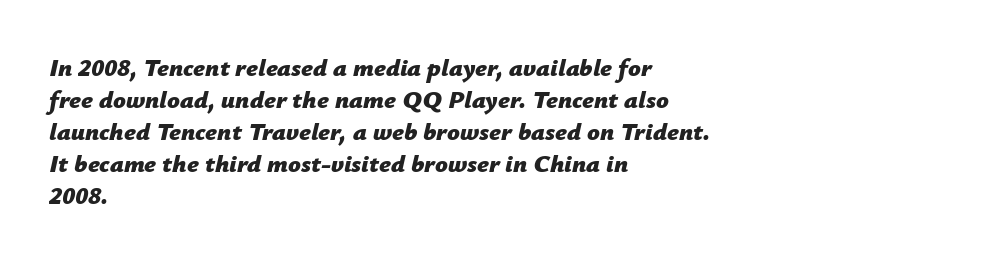
How would I describe the line gaps? Plain and ordinary. This rendering uses left alignment, leaving the right contour irregular. Tall strokes in this sample are angled rather than plumb. Compared with typical body copy, the letter spacing here is the same. Does the weight exceed regular? Yes, all the way to bold. The glyphs are unaccompanied by any horizontal stroke below them.
